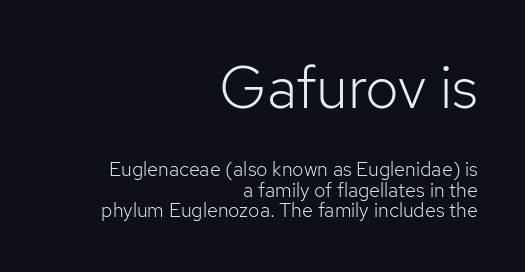
Q: Is the text bold? A: No.
Q: Is the text italic (slanted)? A: No, it is upright.
Q: Is the typeface a serif or a sans-serif typeface? A: Sans-serif.
Q: Is the text underlined? A: No.
Q: How is the paragraph aligned? A: Right-aligned.
Q: Is the spacing between letters normal or unusually wide? A: Normal.
Q: Is the spacing between lines tight, normal or loose? A: Tight.
Q: Which block of text is set in a larger size, the first (top) or the second (bottom)? A: The first (top) one.
Q: Width (condensed, normal, or wide)? A: Normal.
Q: Stroke contrast? A: Low.
Q: x-height? A: Medium.
Q: Monospaced? A: No.
